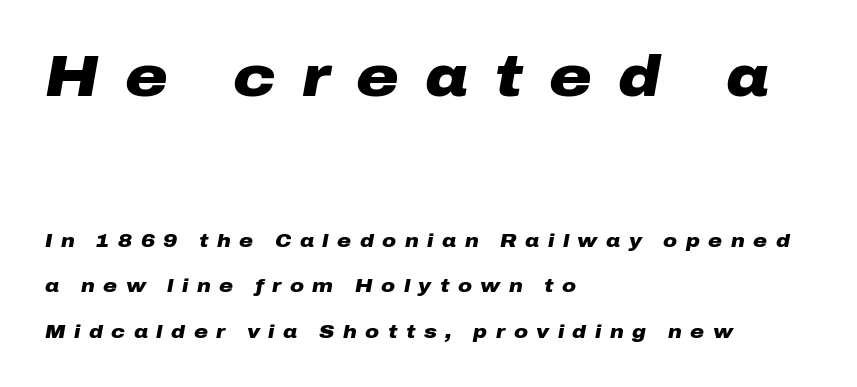
Visually, the top section dominates because its glyphs are scaled up. These lines were composed using italics. The letters advance in unequal steps, a hallmark of proportional type. This is heavy type, rendered in bold.
